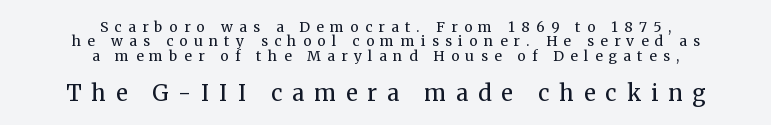
Q: Is the text bold? A: No.
Q: Is the text italic (slanted)? A: No, it is upright.
Q: Is the text underlined? A: No.
Q: How is the paragraph aligned? A: Centered.
Q: Is the spacing between letters normal or unusually wide? A: Unusually wide.
Q: Is the spacing between lines tight, normal or loose? A: Tight.
Q: Which block of text is set in a larger size, the first (top) or the second (bottom)? A: The second (bottom) one.
